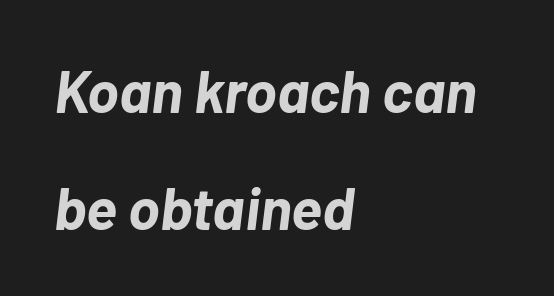
The image shows 59 px bold type, italic (leaning right); set left-aligned, loose line spacing (1.98x), normal letter spacing, not underlined; low stroke contrast and a medium x-height.
